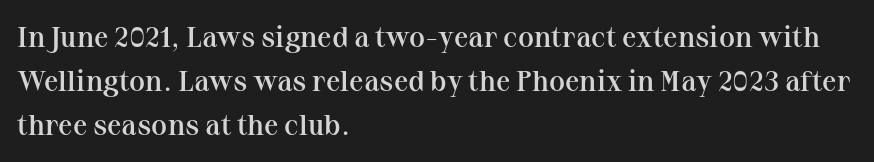
Q: Is the text bold? A: Semi-bold.
Q: Is the text italic (slanted)? A: No, it is upright.
Q: Is the typeface a serif or a sans-serif typeface? A: Serif.
Q: Is the text underlined? A: No.
Q: How is the paragraph aligned? A: Left-aligned.
Q: Is the spacing between letters normal or unusually wide? A: Normal.
Q: Is the spacing between lines tight, normal or loose? A: Normal.
Q: Width (condensed, normal, or wide)? A: Normal.
Q: Stroke contrast? A: Medium.
Q: x-height? A: Medium.
Q: Monospaced? A: No.
